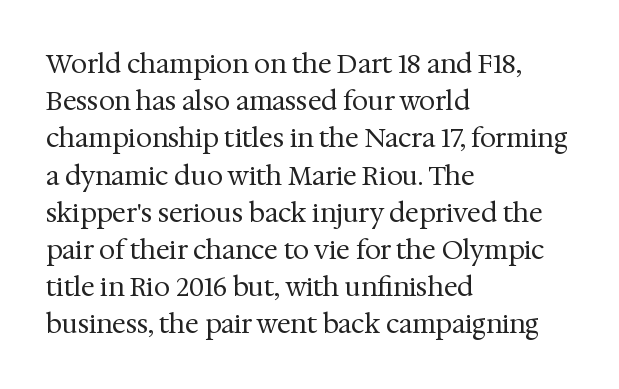
The image shows 26 px text type, upright; set left-aligned, normal line spacing (1.43x), normal letter spacing, not underlined.
